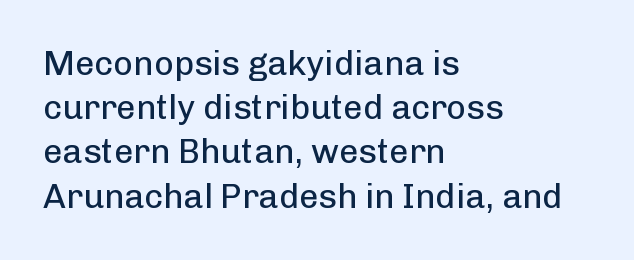
A roman cut, with each character standing at attention. A normal amount of white space separates one row of letters from the next. Is the block centered? No — it sits flush against the left margin. Proportional: the letters do not fall into vertical columns. Caption: standard tracking, unaltered.
